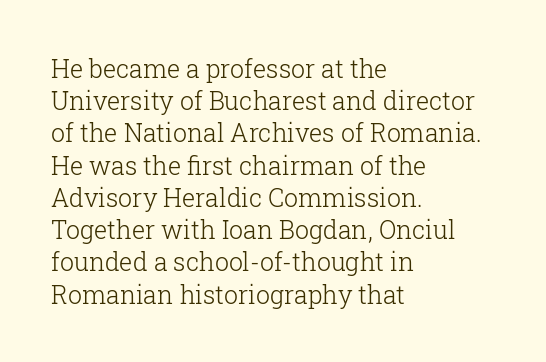
{"italic": "no", "bold": "no", "underline": "no", "align": "left", "line_spacing": "normal", "line_spacing_ratio": 1.29, "letter_spacing": "normal", "letter_spacing_em": 0.0, "glyph_px": 25}
